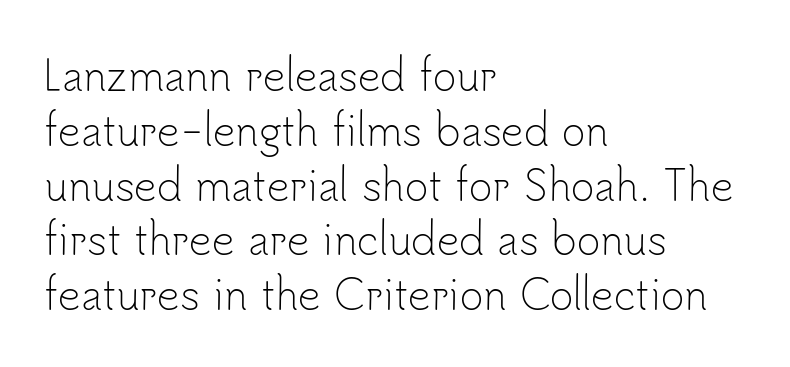
The image shows 40 px light sans-serif type, upright; set left-aligned, normal line spacing (1.37x), normal letter spacing, not underlined; low stroke contrast and a small x-height.
